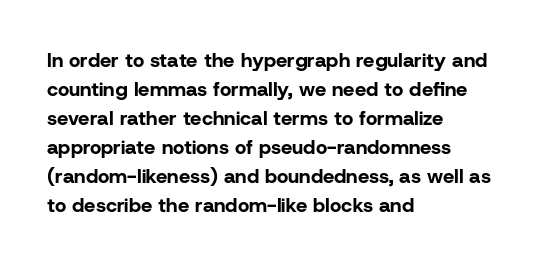
The image shows 20 px bold type, upright; set left-aligned, normal line spacing (1.45x), normal letter spacing, not underlined.
